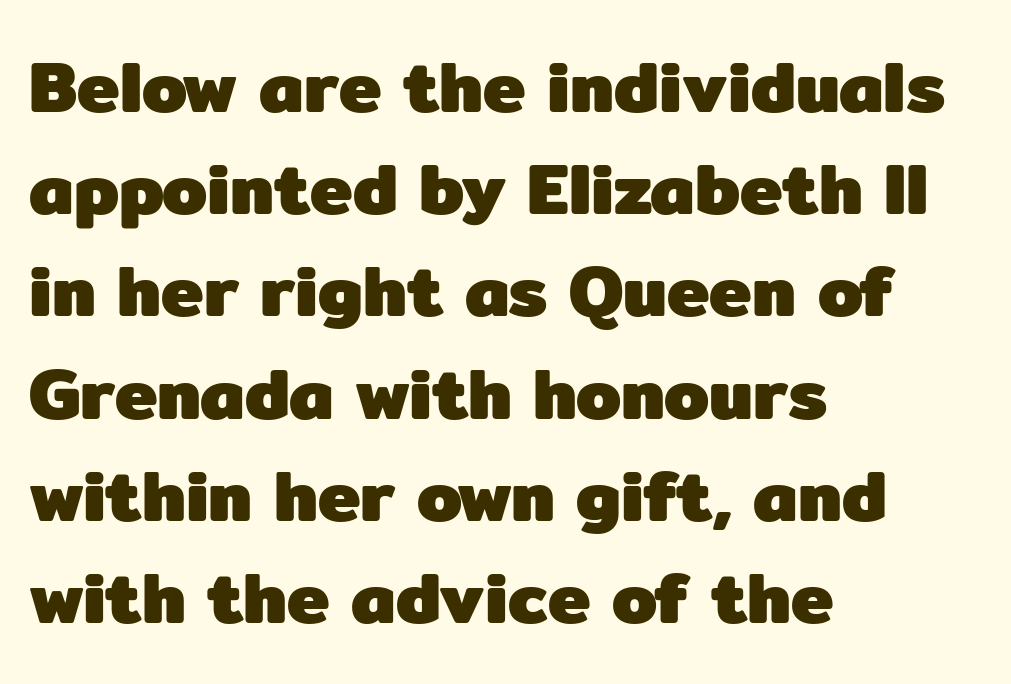
The lines in this sample share a left origin and differ only in where they stop. I'd call this a sans setting — the letters go barefoot. Students, this is bold: see how much ink each stroke carries. If you drew a line through each stem, it would be perfectly vertical. Students, observe: this is what conventionally led text looks like. Any mark beneath the type? The region is blank.
